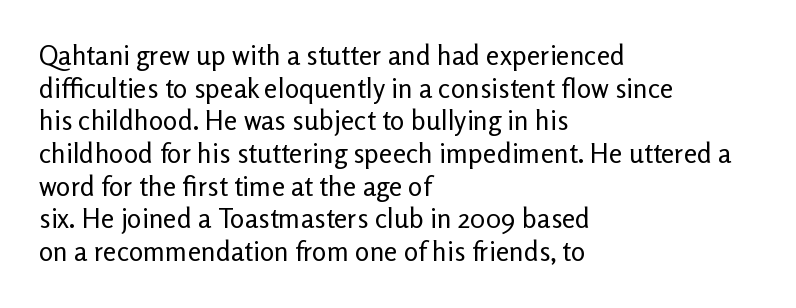
Q: Is the text bold? A: No.
Q: Is the text italic (slanted)? A: No, it is upright.
Q: Is the text underlined? A: No.
Q: How is the paragraph aligned? A: Left-aligned.
Q: Is the spacing between letters normal or unusually wide? A: Normal.
